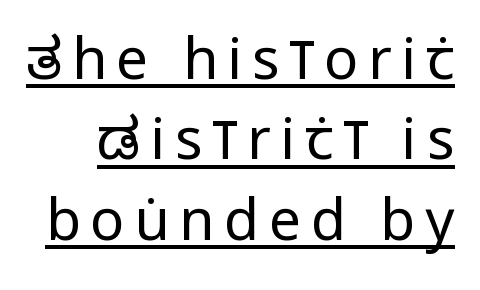
{"serif": "no", "italic": "no", "bold": "no", "weight": "regular", "width": "condensed", "stroke_contrast": "low", "x_height": "large", "monospaced": "no", "underline": "yes", "line_spacing": "normal", "line_spacing_ratio": 1.41, "glyph_px": 57}
